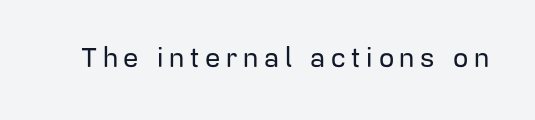
{"italic": "no", "underline": "no", "letter_spacing": "wide", "letter_spacing_em": 0.21, "glyph_px": 27}
